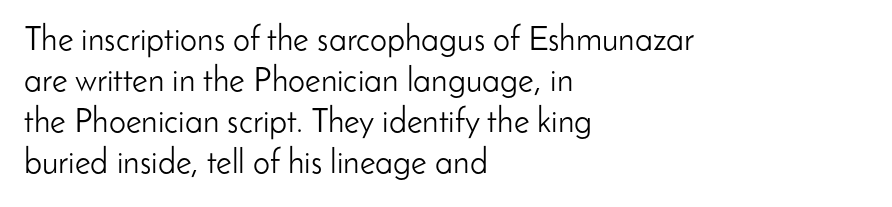
The image shows 34 px light sans-serif type, upright; set left-aligned, line spacing 1.21x, normal letter spacing, not underlined; low stroke contrast and a small x-height.
